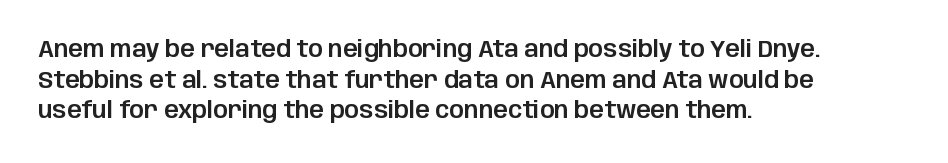
The image shows 23 px text type, upright; set left-aligned, normal line spacing (1.33x), normal letter spacing, not underlined.
